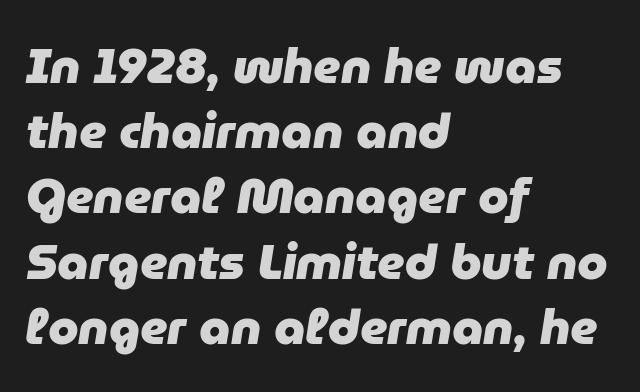
Q: Is the text bold? A: Yes.
Q: Is the text italic (slanted)? A: Yes, it leans right by about 9 degrees.
Q: Is the text underlined? A: No.
Q: How is the paragraph aligned? A: Left-aligned.
Q: Is the spacing between letters normal or unusually wide? A: Normal.
Q: Is the spacing between lines tight, normal or loose? A: Normal.
Q: Width (condensed, normal, or wide)? A: Normal.
Q: Stroke contrast? A: Low.
Q: x-height? A: Medium.
Q: Monospaced? A: No.
